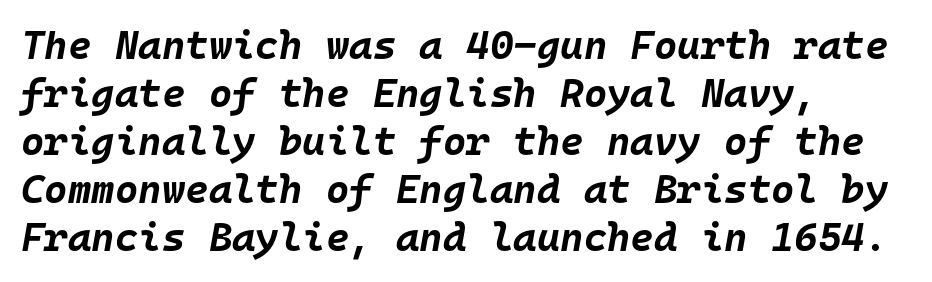
Q: Is the text bold? A: Yes.
Q: Is the text italic (slanted)? A: Yes, it leans right by about 10 degrees.
Q: Is the text underlined? A: No.
Q: How is the paragraph aligned? A: Left-aligned.
Q: Is the spacing between letters normal or unusually wide? A: Normal.
Q: Width (condensed, normal, or wide)? A: Normal.
Q: Stroke contrast? A: Low.
Q: x-height? A: Large.
Q: Monospaced? A: Yes.
